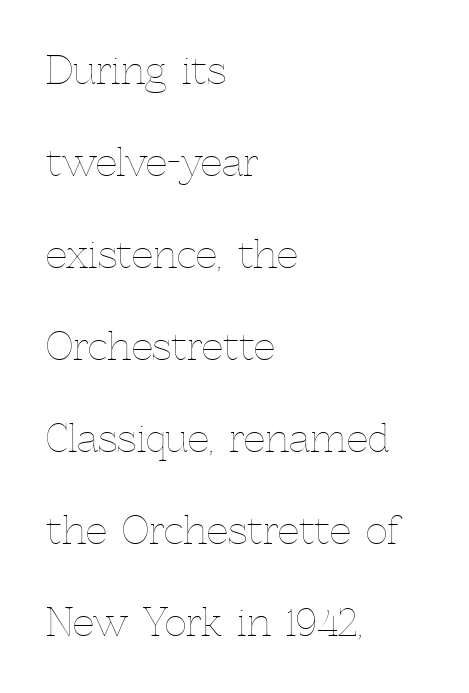
The image shows 38 px thin type, upright; set left-aligned, loose line spacing (2.42x), normal letter spacing, not underlined; a medium x-height.
